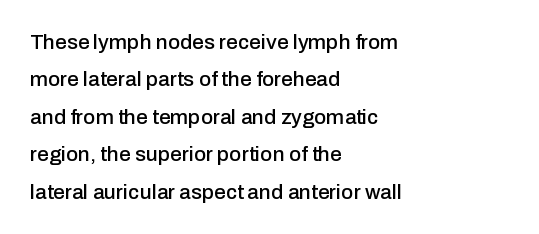
The image shows 21 px text type, upright; set left-aligned, line spacing 1.78x, normal letter spacing, not underlined.
